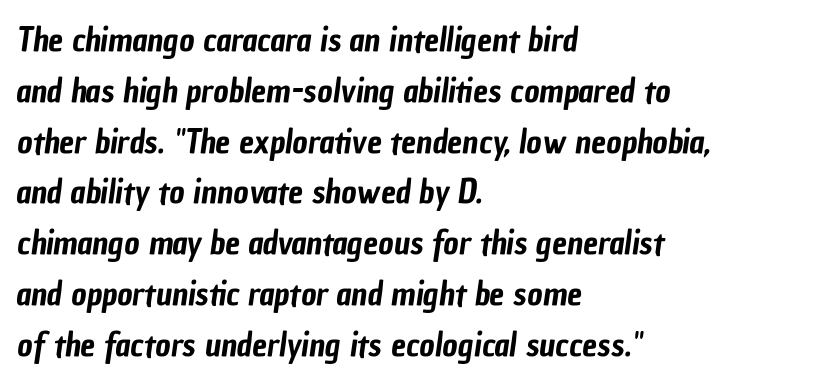
Q: Is the typeface a serif or a sans-serif typeface? A: Sans-serif.
Q: Is the text underlined? A: No.
Q: How is the paragraph aligned? A: Left-aligned.
Q: Is the spacing between letters normal or unusually wide? A: Normal.
Q: Is the spacing between lines tight, normal or loose? A: Normal.
Q: Width (condensed, normal, or wide)? A: Condensed.
Q: Stroke contrast? A: Low.
Q: x-height? A: Medium.
Q: Monospaced? A: No.
